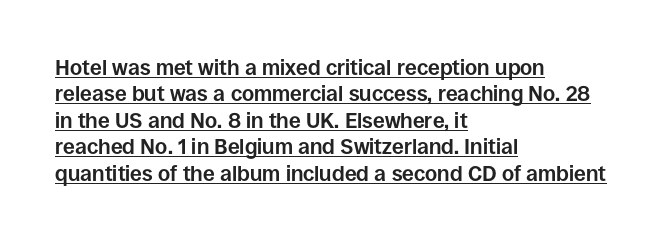
Q: Is the text bold? A: Yes.
Q: Is the text italic (slanted)? A: No, it is upright.
Q: Is the text underlined? A: Yes.
Q: How is the paragraph aligned? A: Left-aligned.
Q: Is the spacing between letters normal or unusually wide? A: Normal.
Q: Is the spacing between lines tight, normal or loose? A: Normal.
